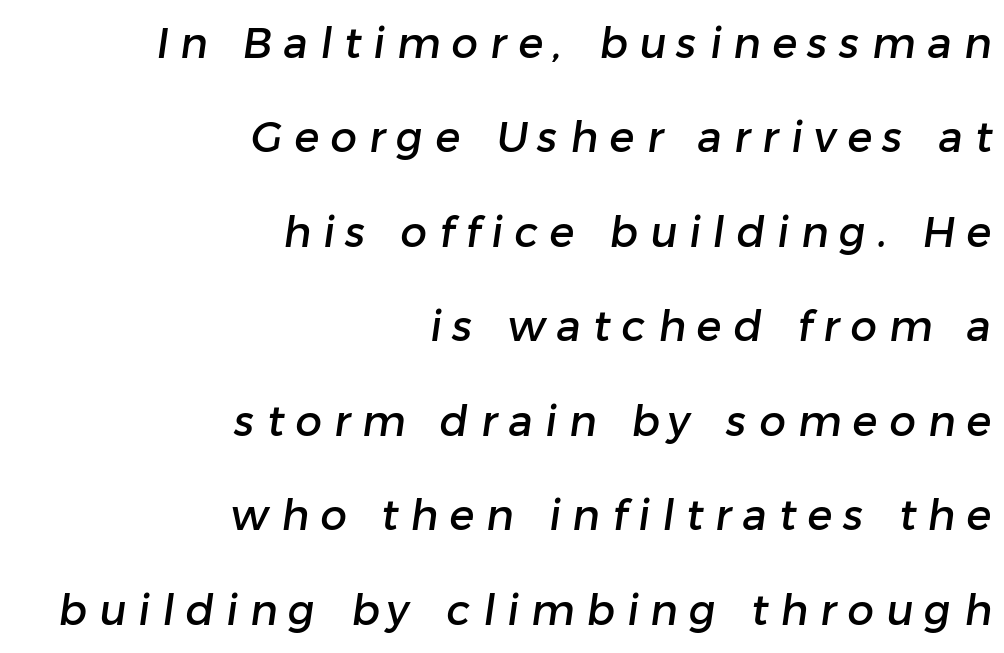
Interline gaps are noticeably wide in this sample. In terms of letterspacing, this is a distinctly airy, spread setting. Only glyphs here, with clear space below each row. Observe the absence of serifs on each vertical stroke in this sample. Is this a fixed-width face? No — the glyphs have proportional, varying widths.
